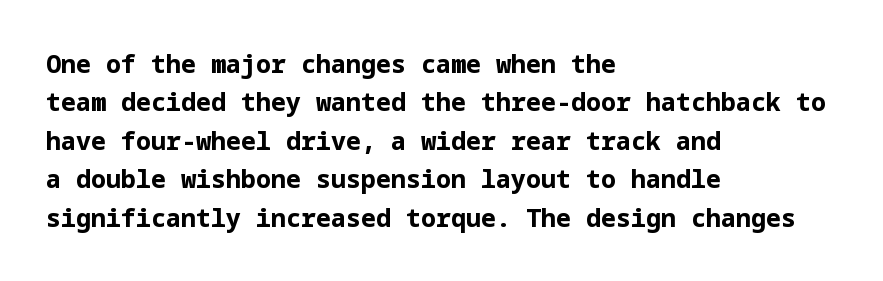
{"italic": "no", "bold": "yes", "underline": "no", "align": "left", "line_spacing": "normal", "line_spacing_ratio": 1.54, "letter_spacing": "normal", "letter_spacing_em": 0.0, "glyph_px": 25}
